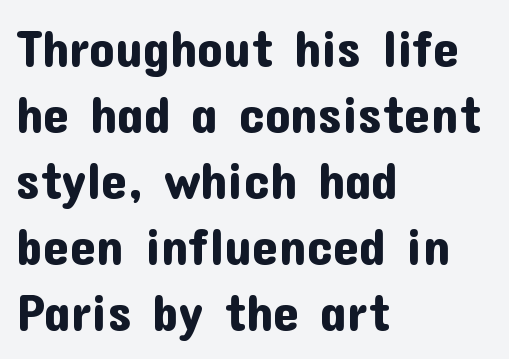
A typesetter would call this proportional, since set widths differ per character. Interline gaps are of average width in this sample. The characters display no serif detailing; their extremities are plain. The face used here is rendered with its standard letterfit.
